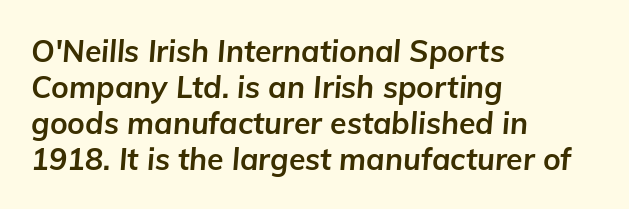
The image shows 30 px bold type, italic (leaning right); set left-aligned, line spacing 1.2x, normal letter spacing, not underlined; low stroke contrast and a medium x-height.
